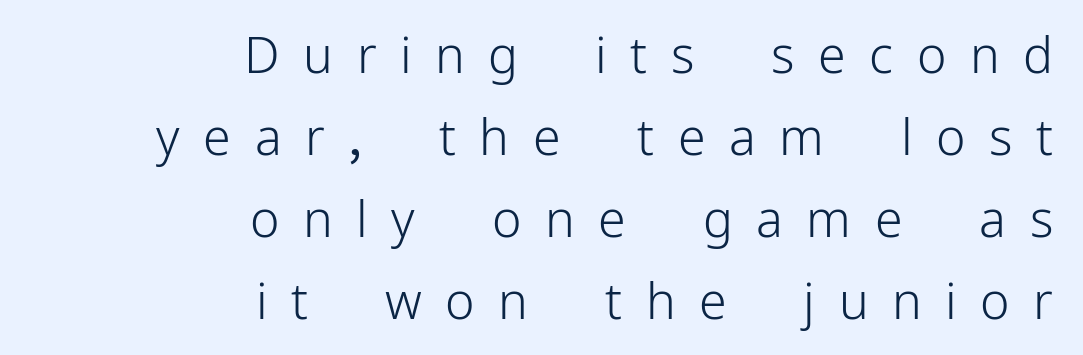
Each letter keeps its own natural width here, so spacing adapts to shape. Look at the tracking — it's clearly loosened, letters drifting apart. This sample is right-justified, so line beginnings fall wherever the words allow. Check the space under the baseline: it is left empty. The specimen reads as upright at a glance.
